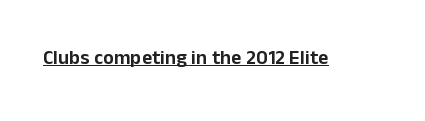
The letters stand upright; this is a roman face. Tracking here is standard; glyphs follow each other at the usual distance. Descenders here cross a horizontal rule under the line.
